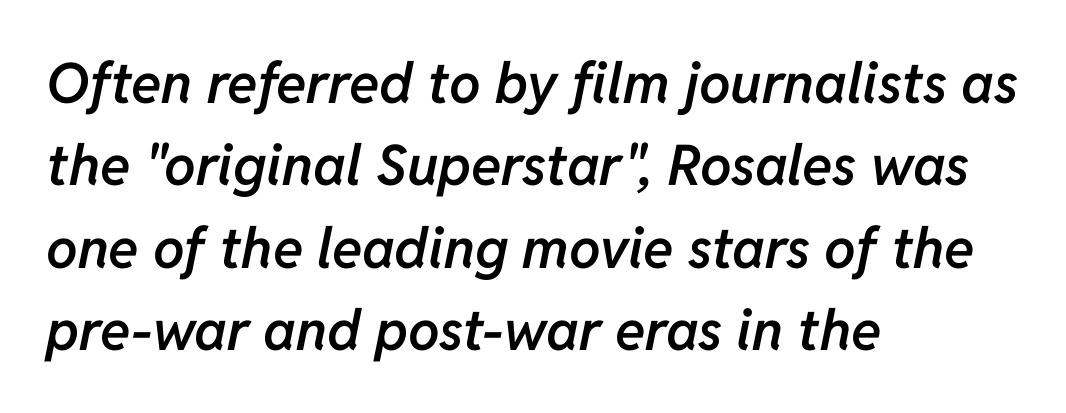
Q: Is the text bold? A: Semi-bold.
Q: Is the text italic (slanted)? A: Yes, it leans right by about 11 degrees.
Q: Is the text underlined? A: No.
Q: How is the paragraph aligned? A: Left-aligned.
Q: Is the spacing between letters normal or unusually wide? A: Normal.
Q: Is the spacing between lines tight, normal or loose? A: Normal.
Q: Width (condensed, normal, or wide)? A: Normal.
Q: Stroke contrast? A: Low.
Q: x-height? A: Medium.
Q: Monospaced? A: No.
